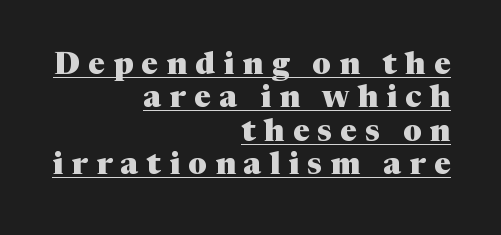
The image shows 31 px heavy serif type, upright; set right-aligned, tight line spacing (1.08x), unusually wide letter spacing (+0.27 em), underlined; medium stroke contrast and a medium x-height.
